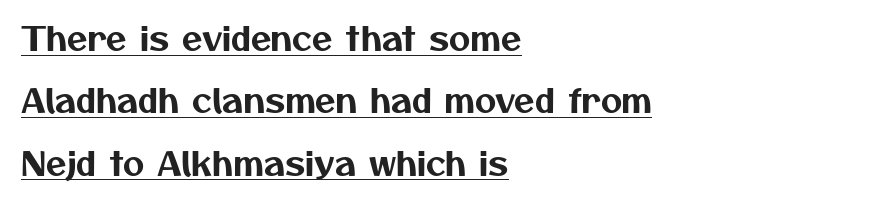
This rendering uses left alignment, leaving the right contour irregular. What stands out about the letter spacing? Nothing — it is the standard amount. Spacing verdict: proportional, widths tailored to each character. Check where the strokes stop: nothing finishes them off — pure sans. Check the space under the baseline: a stroke is drawn there.
